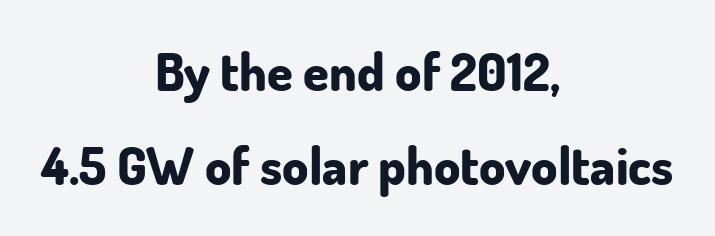
The image shows 52 px bold sans-serif type, upright; set centered, line spacing 1.81x, normal letter spacing, not underlined; low stroke contrast and a small x-height.
